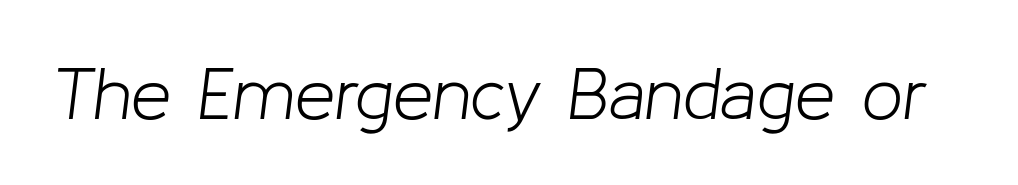
{"italic": "yes", "lean": "right", "slant_degrees": 8, "bold": "no", "weight": "light", "width": "normal", "stroke_contrast": "low", "x_height": "medium", "monospaced": "no", "underline": "no", "letter_spacing": "normal", "letter_spacing_em": 0.0, "glyph_px": 72}
